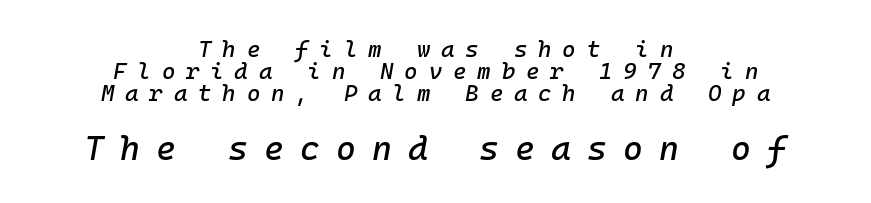
Q: Is the text italic (slanted)? A: Yes, it leans right by about 10 degrees.
Q: Is the text underlined? A: No.
Q: How is the paragraph aligned? A: Centered.
Q: Is the spacing between letters normal or unusually wide? A: Unusually wide.
Q: Is the spacing between lines tight, normal or loose? A: Tight.
Q: Which block of text is set in a larger size, the first (top) or the second (bottom)? A: The second (bottom) one.
Q: Width (condensed, normal, or wide)? A: Normal.
Q: Stroke contrast? A: Low.
Q: x-height? A: Medium.
Q: Monospaced? A: Yes.
